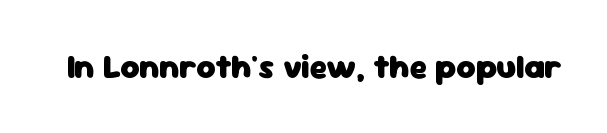
{"serif": "no", "italic": "no", "bold": "yes", "weight": "heavy", "width": "normal", "stroke_contrast": "low", "x_height": "medium", "monospaced": "no", "underline": "no", "letter_spacing": "normal", "letter_spacing_em": 0.0, "glyph_px": 33}
